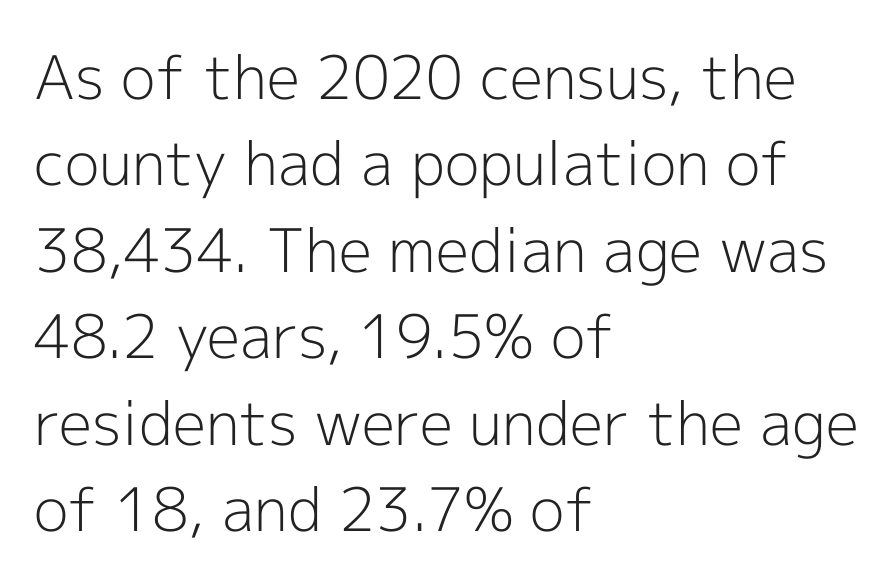
{"serif": "no", "italic": "no", "bold": "no", "weight": "light", "width": "normal", "x_height": "medium", "monospaced": "no", "underline": "no", "align": "left", "line_spacing": "normal", "line_spacing_ratio": 1.44, "letter_spacing": "normal", "letter_spacing_em": 0.0, "glyph_px": 60}
